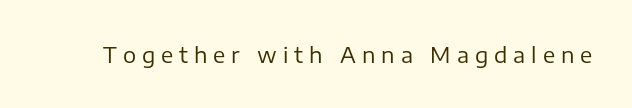
Weight class: somewhere from thin through regular. The lettering stays uniformly vertical, giving the passage a roman look. Just letters on the line, the space beneath them empty. Substantial extra tracking has been applied to these lines.
